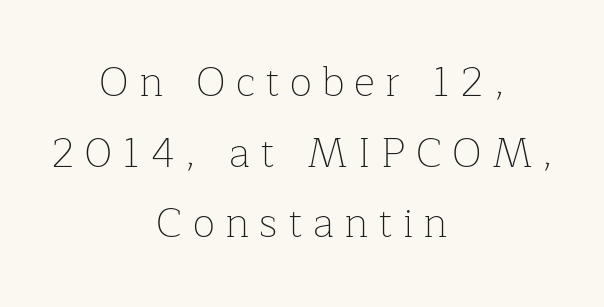
The image shows 41 px thin serif type, upright; set centered, line spacing 1.72x, unusually wide letter spacing (+0.25 em), not underlined; low stroke contrast and a medium x-height.
